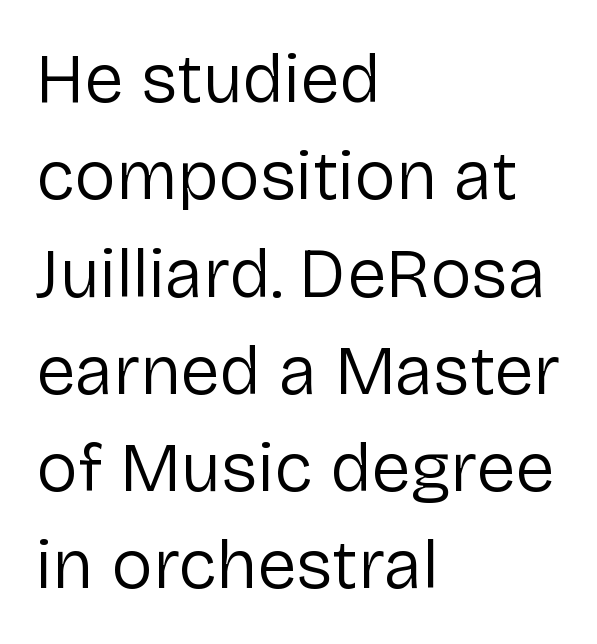
The image shows 70 px regular-weight sans-serif type, upright; set left-aligned, normal line spacing (1.39x), normal letter spacing, not underlined; low stroke contrast and a medium x-height.
